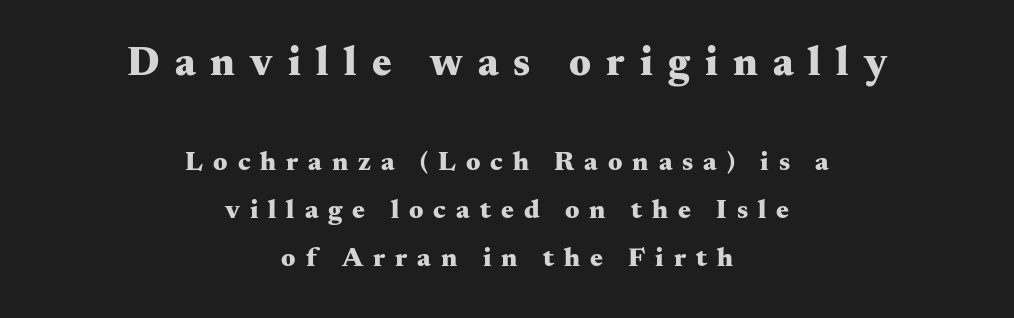
Q: Is the text bold? A: Yes.
Q: Is the text italic (slanted)? A: No, it is upright.
Q: Is the typeface a serif or a sans-serif typeface? A: Serif.
Q: Is the text underlined? A: No.
Q: How is the paragraph aligned? A: Centered.
Q: Is the spacing between letters normal or unusually wide? A: Unusually wide.
Q: Which block of text is set in a larger size, the first (top) or the second (bottom)? A: The first (top) one.
Q: Width (condensed, normal, or wide)? A: Wide.
Q: Stroke contrast? A: Medium.
Q: x-height? A: Small.
Q: Monospaced? A: No.
